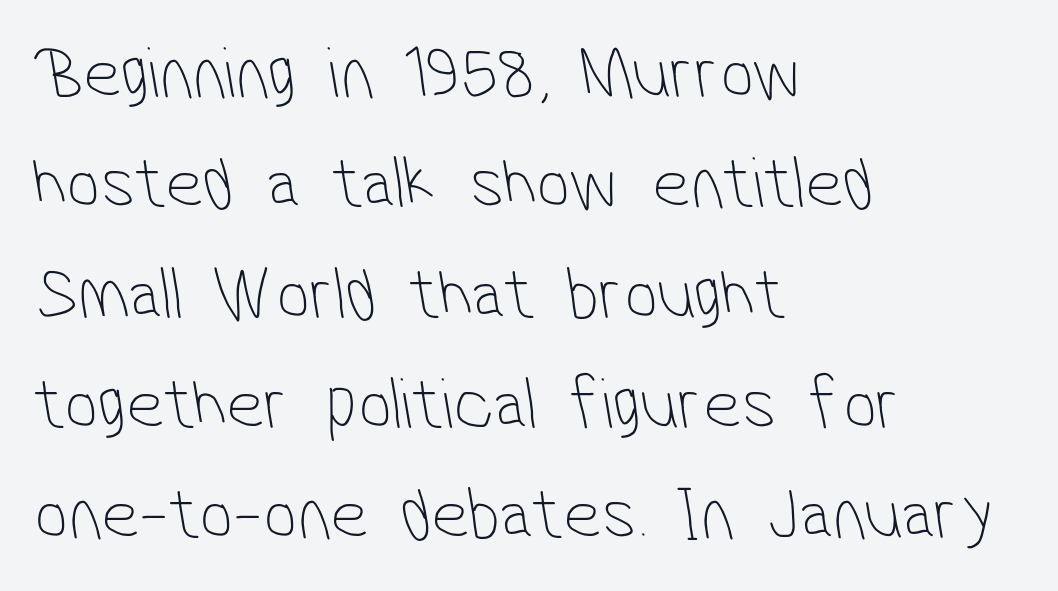
{"serif": "no", "bold": "no", "weight": "thin", "width": "condensed", "stroke_contrast": "low", "x_height": "medium", "monospaced": "no", "underline": "no", "align": "left", "line_spacing": "normal", "line_spacing_ratio": 1.49, "letter_spacing": "normal", "letter_spacing_em": 0.0, "glyph_px": 74}
